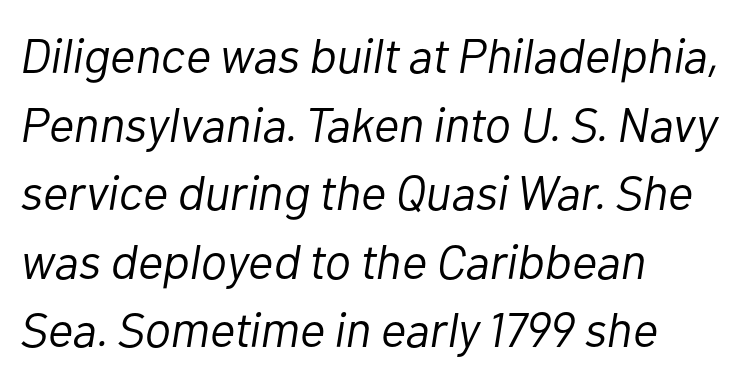
{"italic": "yes", "lean": "right", "slant_degrees": 10, "bold": "no", "weight": "light", "width": "normal", "stroke_contrast": "low", "x_height": "medium", "monospaced": "no", "underline": "no", "align": "left", "line_spacing": "normal", "line_spacing_ratio": 1.4, "letter_spacing": "normal", "letter_spacing_em": 0.0, "glyph_px": 49}
